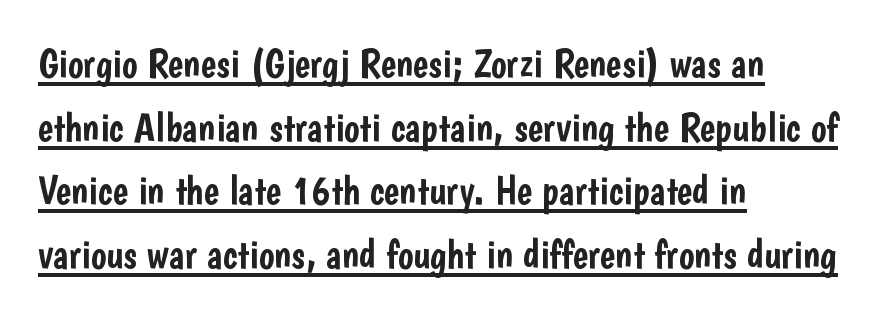
The image shows 41 px condensed sans-serif type, upright; set left-aligned, normal line spacing (1.55x), normal letter spacing, underlined; low stroke contrast and a medium x-height.
